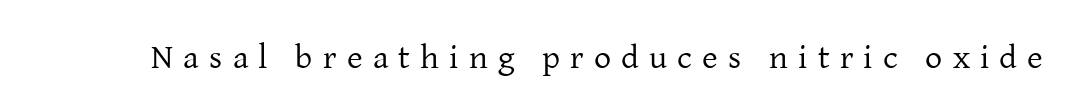
Q: Is the text bold? A: No.
Q: Is the text italic (slanted)? A: No, it is upright.
Q: Is the typeface a serif or a sans-serif typeface? A: Serif.
Q: Is the text underlined? A: No.
Q: Is the spacing between letters normal or unusually wide? A: Unusually wide.
Q: Width (condensed, normal, or wide)? A: Normal.
Q: Stroke contrast? A: Low.
Q: x-height? A: Medium.
Q: Monospaced? A: No.
